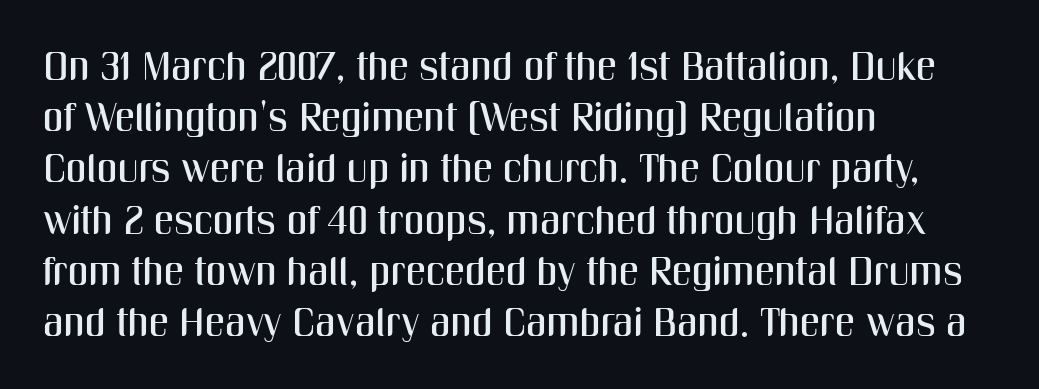
The image shows 40 px condensed sans-serif type, upright; set left-aligned, normal line spacing (1.28x), normal letter spacing, not underlined; medium stroke contrast and a medium x-height.
